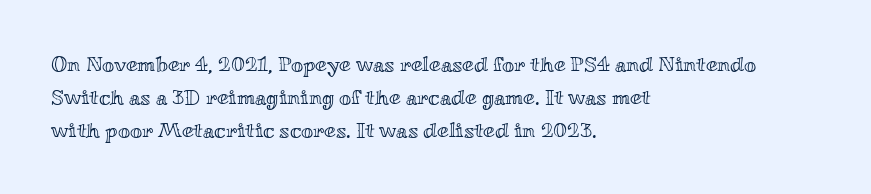
Whoever set this chose a conventional vertical rhythm. Quick note: not italic, upright. Only glyphs here, with clear space below each row. The horizontal fit of the characters is conventional and even. Notice how the passage keeps a crisp vertical edge on the left only.
